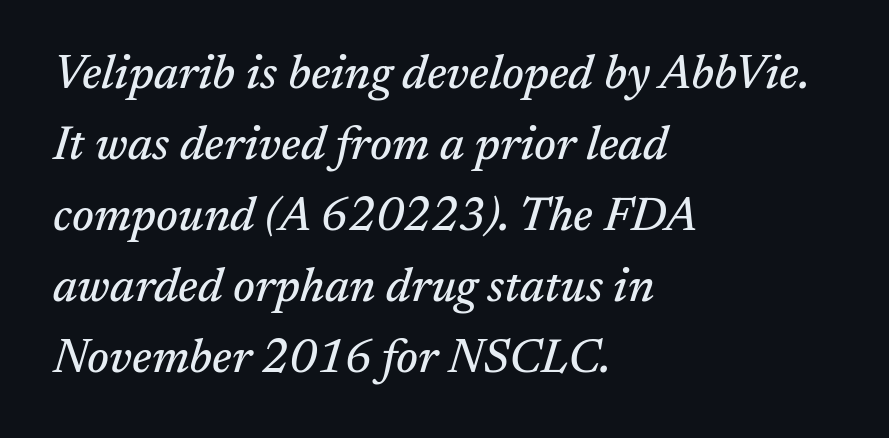
Spacing verdict: proportional, widths tailored to each character. The compositor pushed each line to the left boundary. Plain, unruled lines of type. The type family on display is of the serif kind. Summary of vertical rhythm: regular, with standard interline spacing.
